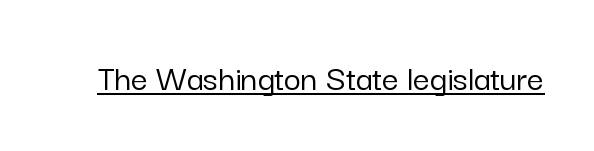
Unlike italic type, these characters show no tilt at all. You could call the tracking neutral — neither tight nor loose. Is this a fixed-width face? No — the glyphs have proportional, varying widths. Underlined type. Nothing sits at the stroke ends, so this counts as sans-serif.
